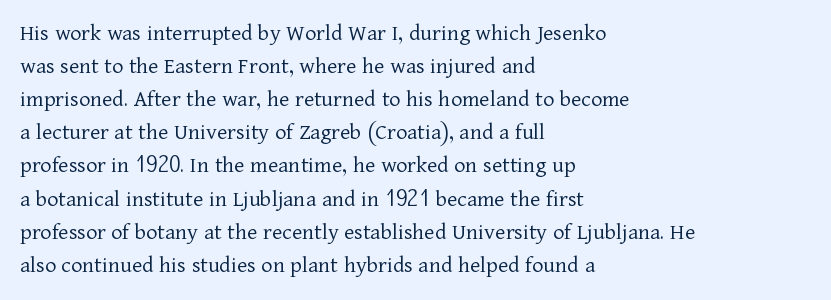
Q: Is the text bold? A: No.
Q: Is the text italic (slanted)? A: No, it is upright.
Q: Is the text underlined? A: No.
Q: How is the paragraph aligned? A: Left-aligned.
Q: Is the spacing between letters normal or unusually wide? A: Normal.
Q: Is the spacing between lines tight, normal or loose? A: Normal.
